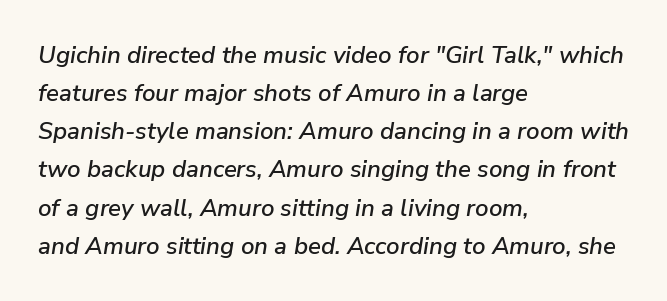
The image shows 24 px text type, italic (leaning right); set left-aligned, normal line spacing (1.59x), normal letter spacing, not underlined.
